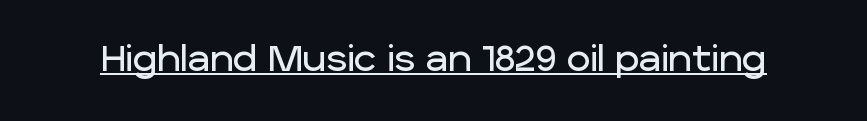
The image shows 36 px sans-serif type, upright; set normal letter spacing, underlined; low stroke contrast and a large x-height.
